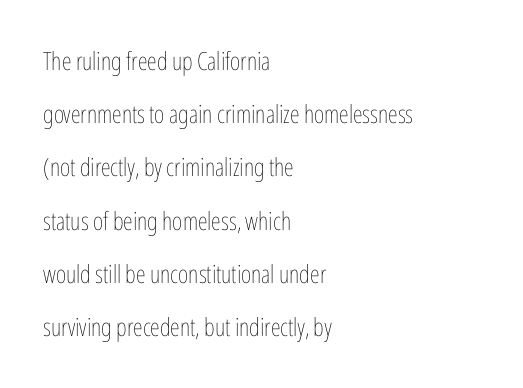
Q: Is the text bold? A: No.
Q: Is the text italic (slanted)? A: No, it is upright.
Q: Is the text underlined? A: No.
Q: How is the paragraph aligned? A: Left-aligned.
Q: Is the spacing between letters normal or unusually wide? A: Normal.
Q: Is the spacing between lines tight, normal or loose? A: Loose.
